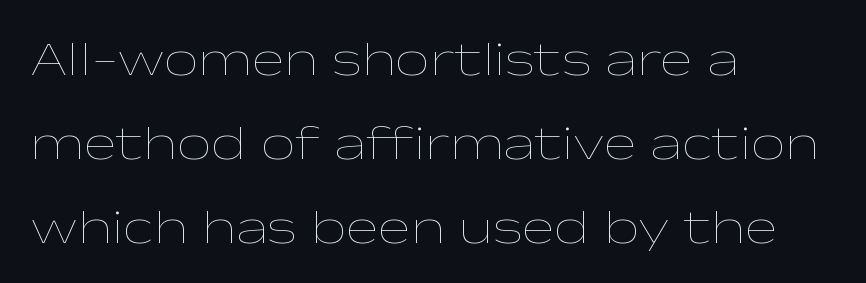
Q: Is the text bold? A: No.
Q: Is the text italic (slanted)? A: No, it is upright.
Q: Is the text underlined? A: No.
Q: How is the paragraph aligned? A: Left-aligned.
Q: Is the spacing between letters normal or unusually wide? A: Normal.
Q: Width (condensed, normal, or wide)? A: Wide.
Q: Stroke contrast? A: Low.
Q: x-height? A: Medium.
Q: Monospaced? A: No.
